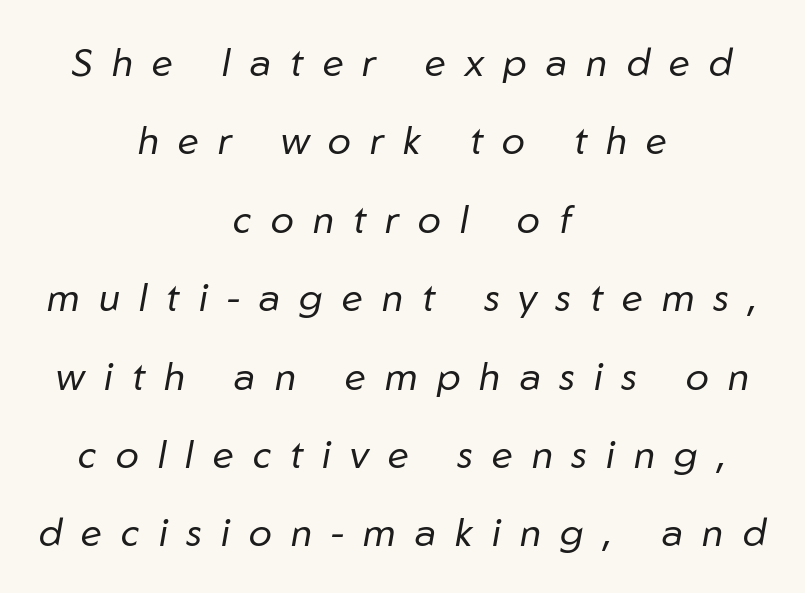
Rows of type keep a wide berth in the vertical direction. Stems here are at most as thick as an everyday book face. An italicized treatment has been applied to the whole sample. Decoration check: the copy has no underline. Spacing verdict: proportional, widths tailored to each character.
